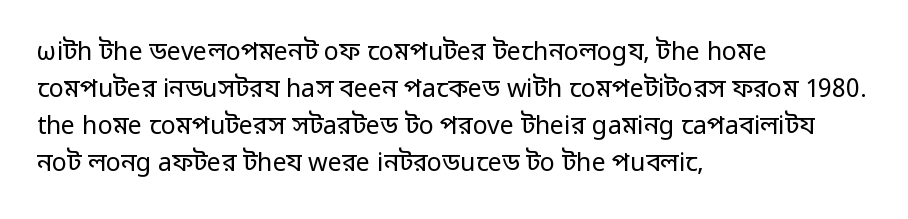
The image shows 25 px text type, upright; set left-aligned, normal line spacing (1.48x), normal letter spacing, not underlined.
